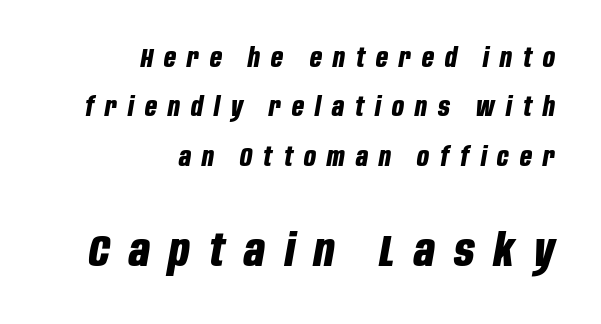
Size hierarchy here favors the trailing block over the leading one. The space between consecutive lines is lavish. The passage shown is typed in a proportional face where columns would drift. These lines stack with their right ends in a neat column. Letters rest on an invisible, unmarked baseline.
